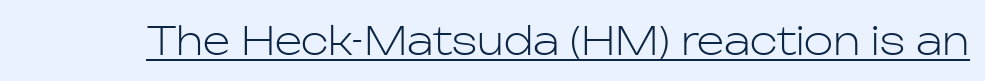
Q: Is the text bold? A: No.
Q: Is the text italic (slanted)? A: No, it is upright.
Q: Is the typeface a serif or a sans-serif typeface? A: Sans-serif.
Q: Is the text underlined? A: Yes.
Q: Is the spacing between letters normal or unusually wide? A: Normal.
Q: Width (condensed, normal, or wide)? A: Normal.
Q: Stroke contrast? A: Low.
Q: x-height? A: Medium.
Q: Monospaced? A: No.
